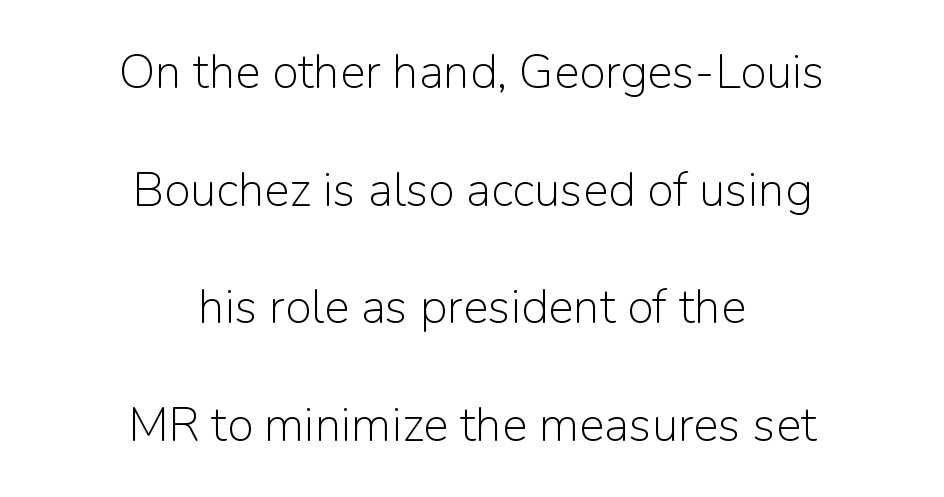
{"serif": "no", "italic": "no", "bold": "no", "weight": "light", "width": "normal", "stroke_contrast": "low", "x_height": "medium", "monospaced": "no", "underline": "no", "align": "center", "line_spacing": "loose", "line_spacing_ratio": 2.45, "letter_spacing": "normal", "letter_spacing_em": 0.0, "glyph_px": 48}
